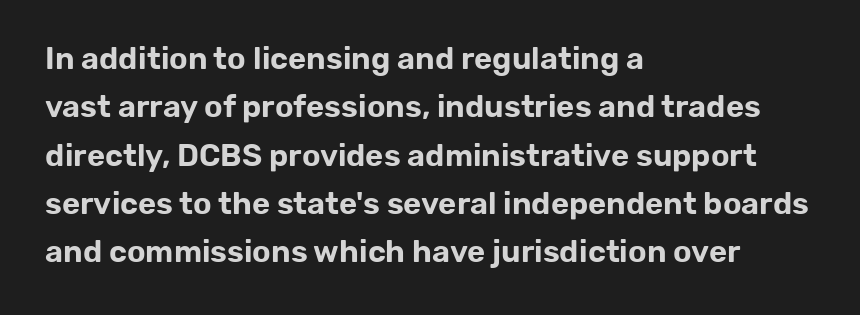
Q: Is the text italic (slanted)? A: No, it is upright.
Q: Is the typeface a serif or a sans-serif typeface? A: Sans-serif.
Q: Is the text underlined? A: No.
Q: How is the paragraph aligned? A: Left-aligned.
Q: Is the spacing between letters normal or unusually wide? A: Normal.
Q: Is the spacing between lines tight, normal or loose? A: Normal.
Q: Width (condensed, normal, or wide)? A: Normal.
Q: Stroke contrast? A: Low.
Q: x-height? A: Medium.
Q: Monospaced? A: No.
